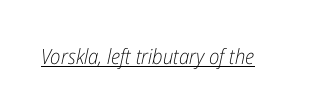
Is the type slanted? Yes — the strokes lean at a clear angle. The cut favours lightness, reaching ordinary text weight at its darkest. Check the space under the baseline: a stroke is drawn there. Tracking value appears to be zero — textbook default spacing.
